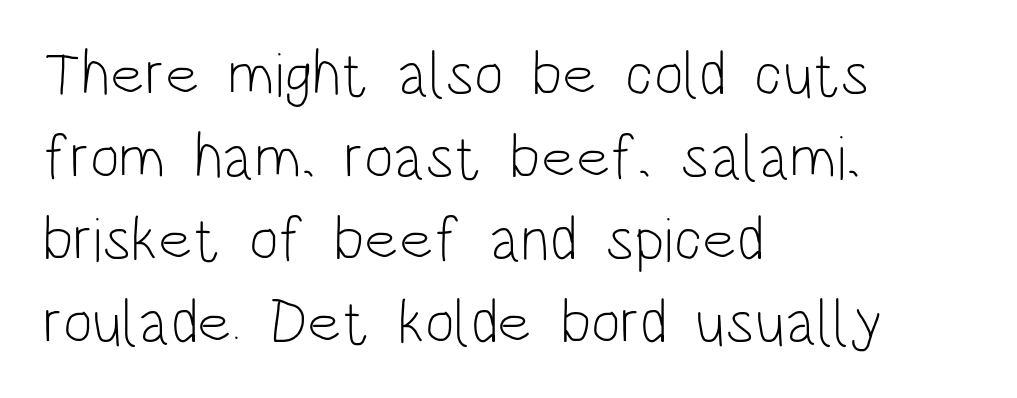
Q: Is the text bold? A: No.
Q: Is the text italic (slanted)? A: No, it is upright.
Q: Is the typeface a serif or a sans-serif typeface? A: Sans-serif.
Q: Is the text underlined? A: No.
Q: How is the paragraph aligned? A: Left-aligned.
Q: Is the spacing between letters normal or unusually wide? A: Normal.
Q: Is the spacing between lines tight, normal or loose? A: Normal.
Q: Width (condensed, normal, or wide)? A: Condensed.
Q: Stroke contrast? A: Low.
Q: x-height? A: Large.
Q: Monospaced? A: No.
